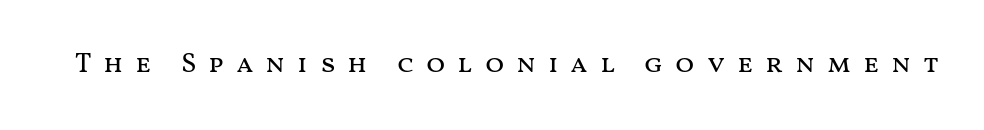
Q: Is the text bold? A: No.
Q: Is the text italic (slanted)? A: No, it is upright.
Q: Is the text underlined? A: No.
Q: Is the spacing between letters normal or unusually wide? A: Unusually wide.
Q: Width (condensed, normal, or wide)? A: Wide.
Q: Stroke contrast? A: Medium.
Q: x-height? A: Medium.
Q: Monospaced? A: No.
